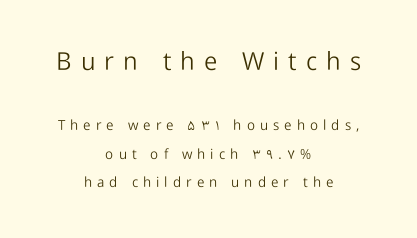
Q: Is the text bold? A: No.
Q: Is the text italic (slanted)? A: No, it is upright.
Q: Is the text underlined? A: No.
Q: How is the paragraph aligned? A: Centered.
Q: Is the spacing between letters normal or unusually wide? A: Unusually wide.
Q: Is the spacing between lines tight, normal or loose? A: Loose.
Q: Which block of text is set in a larger size, the first (top) or the second (bottom)? A: The first (top) one.
